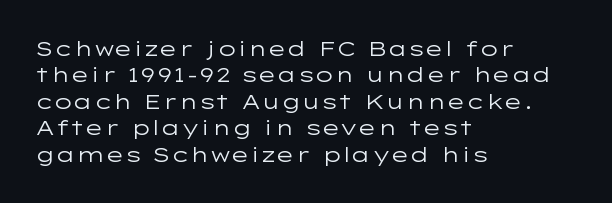
Q: Is the text bold? A: No.
Q: Is the text italic (slanted)? A: No, it is upright.
Q: Is the text underlined? A: No.
Q: How is the paragraph aligned? A: Left-aligned.
Q: Is the spacing between letters normal or unusually wide? A: Normal.
Q: Is the spacing between lines tight, normal or loose? A: Normal.
